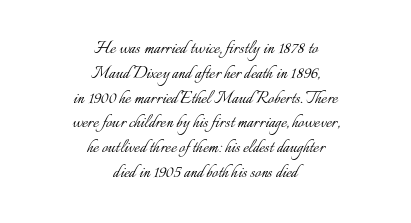
{"bold": "no", "underline": "no", "align": "center", "line_spacing_ratio": 1.18, "letter_spacing": "normal", "letter_spacing_em": 0.0, "glyph_px": 21}
